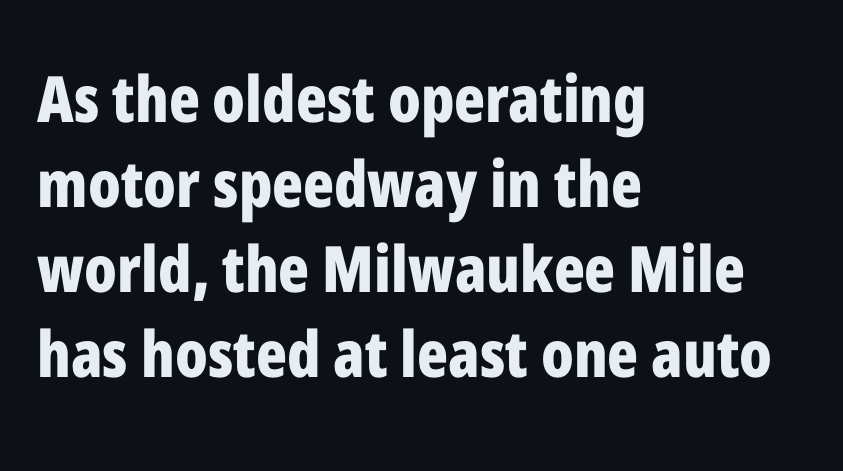
Q: Is the text bold? A: Yes.
Q: Is the text italic (slanted)? A: No, it is upright.
Q: Is the typeface a serif or a sans-serif typeface? A: Sans-serif.
Q: Is the text underlined? A: No.
Q: How is the paragraph aligned? A: Left-aligned.
Q: Is the spacing between letters normal or unusually wide? A: Normal.
Q: Is the spacing between lines tight, normal or loose? A: Normal.
Q: Width (condensed, normal, or wide)? A: Condensed.
Q: Stroke contrast? A: Low.
Q: x-height? A: Medium.
Q: Monospaced? A: No.
